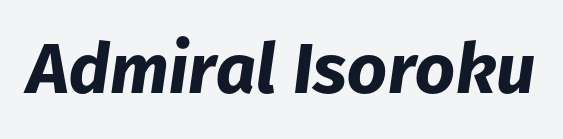
{"italic": "yes", "lean": "right", "slant_degrees": 8, "bold": "yes", "weight": "bold", "width": "normal", "stroke_contrast": "low", "x_height": "medium", "monospaced": "no", "underline": "no", "letter_spacing": "normal", "letter_spacing_em": 0.0, "glyph_px": 70}
